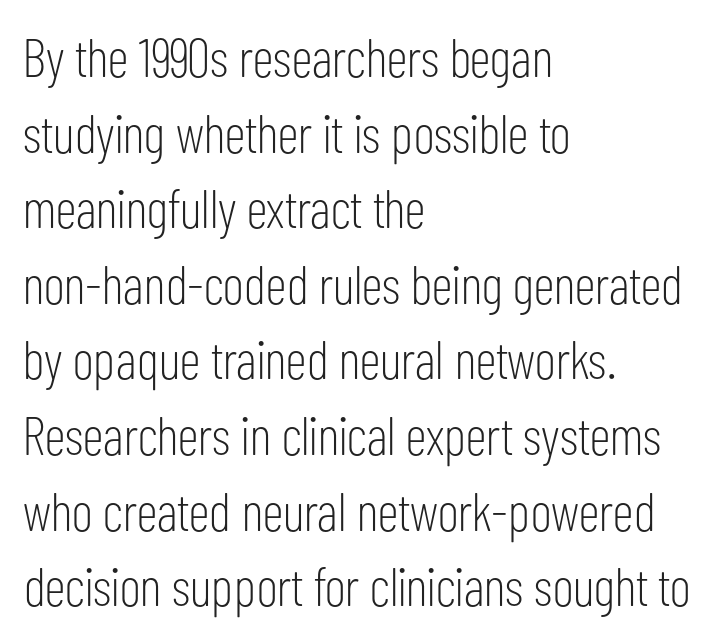
{"serif": "no", "italic": "no", "bold": "no", "weight": "light", "width": "condensed", "stroke_contrast": "low", "x_height": "medium", "monospaced": "no", "underline": "no", "align": "left", "line_spacing": "normal", "line_spacing_ratio": 1.4, "letter_spacing": "normal", "letter_spacing_em": 0.0, "glyph_px": 54}
